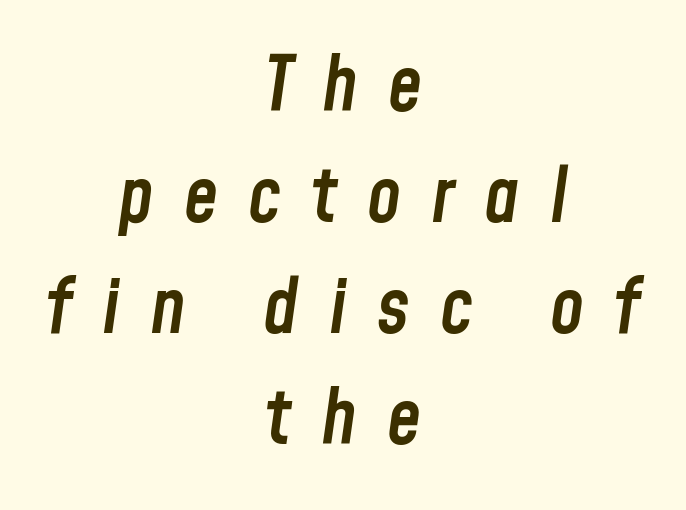
The image shows 77 px semibold, condensed type, italic (leaning right); set centered, normal line spacing (1.44x), unusually wide letter spacing (+0.39 em), not underlined; low stroke contrast and a medium x-height.
